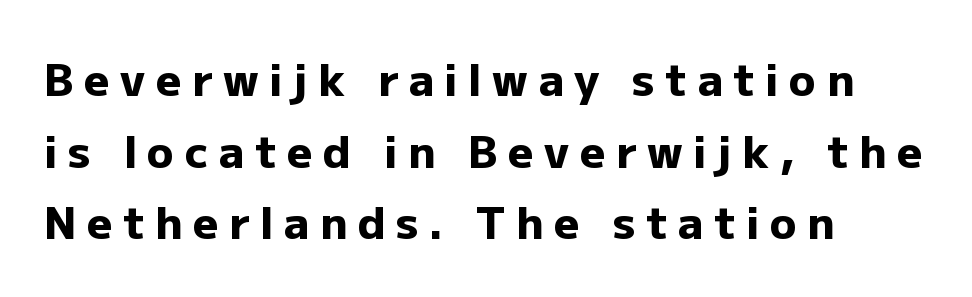
{"serif": "no", "italic": "no", "bold": "yes", "weight": "heavy", "width": "normal", "stroke_contrast": "low", "x_height": "medium", "monospaced": "no", "underline": "no", "align": "left", "line_spacing": "normal", "line_spacing_ratio": 1.63, "letter_spacing": "wide", "letter_spacing_em": 0.24, "glyph_px": 44}
